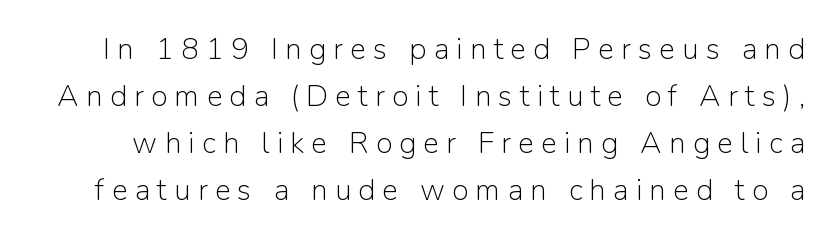
Q: Is the text bold? A: No.
Q: Is the text italic (slanted)? A: No, it is upright.
Q: Is the typeface a serif or a sans-serif typeface? A: Sans-serif.
Q: Is the text underlined? A: No.
Q: Is the spacing between letters normal or unusually wide? A: Unusually wide.
Q: Is the spacing between lines tight, normal or loose? A: Normal.
Q: Width (condensed, normal, or wide)? A: Normal.
Q: Stroke contrast? A: Low.
Q: x-height? A: Medium.
Q: Monospaced? A: No.
